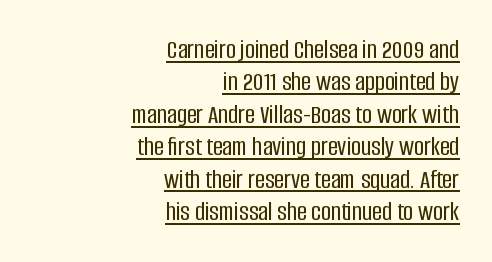
The image shows 27 px text type, upright; set right-aligned, line spacing 1.2x, normal letter spacing, underlined.
